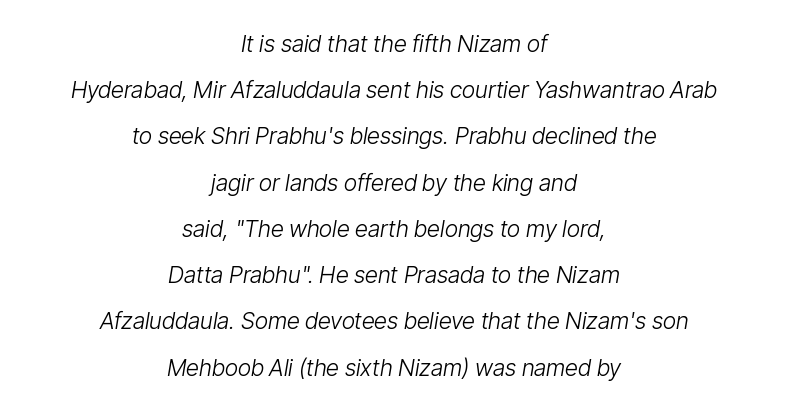
Q: Is the text bold? A: No.
Q: Is the text italic (slanted)? A: Yes, it leans right by about 9 degrees.
Q: Is the text underlined? A: No.
Q: How is the paragraph aligned? A: Centered.
Q: Is the spacing between letters normal or unusually wide? A: Normal.
Q: Is the spacing between lines tight, normal or loose? A: Loose.
